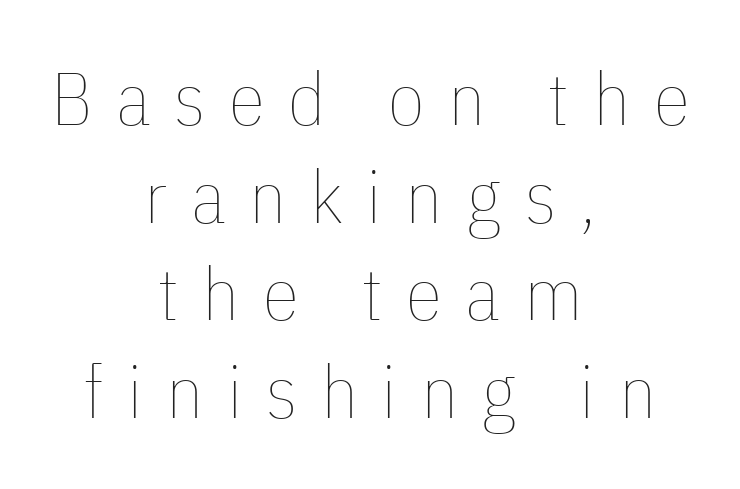
Each line is balanced around a shared central axis. No letter is thick-stroked: the sample isn't bold. Display-style spreading of the glyphs; the letterfit is very open. Is this a fixed-width face? No — the glyphs have proportional, varying widths. Quick note: underline off. The type sits square on the baseline with zero lean.
